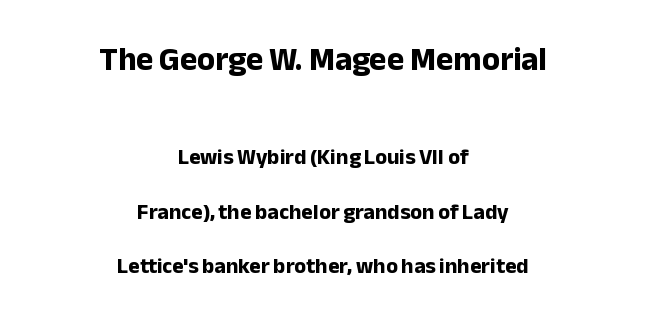
Q: Is the text bold? A: Yes.
Q: Is the text italic (slanted)? A: No, it is upright.
Q: Is the typeface a serif or a sans-serif typeface? A: Sans-serif.
Q: Is the text underlined? A: No.
Q: How is the paragraph aligned? A: Centered.
Q: Is the spacing between letters normal or unusually wide? A: Normal.
Q: Is the spacing between lines tight, normal or loose? A: Loose.
Q: Which block of text is set in a larger size, the first (top) or the second (bottom)? A: The first (top) one.
Q: Width (condensed, normal, or wide)? A: Normal.
Q: Stroke contrast? A: Low.
Q: x-height? A: Medium.
Q: Monospaced? A: No.
